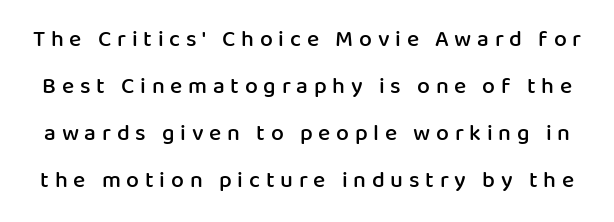
The image shows 23 px text type, upright; set loose line spacing (2.05x), unusually wide letter spacing (+0.25 em), not underlined.
